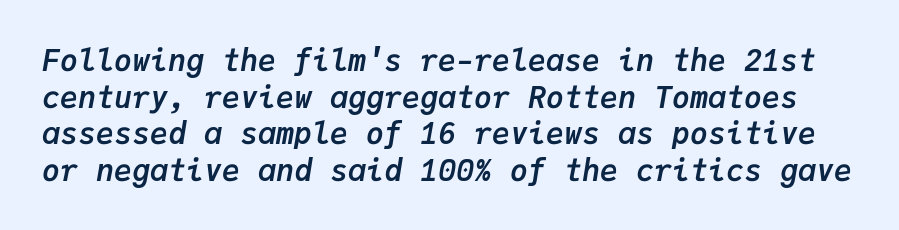
Q: Is the text bold? A: Yes.
Q: Is the text italic (slanted)? A: Yes, it leans right by about 9 degrees.
Q: Is the text underlined? A: No.
Q: Is the spacing between letters normal or unusually wide? A: Normal.
Q: Width (condensed, normal, or wide)? A: Normal.
Q: Stroke contrast? A: Low.
Q: x-height? A: Medium.
Q: Monospaced? A: Yes.
